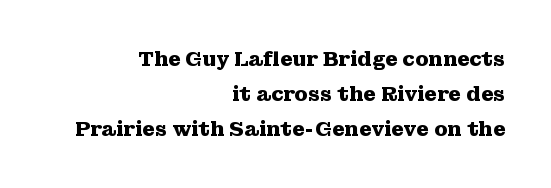
Q: Is the text bold? A: Yes.
Q: Is the text italic (slanted)? A: No, it is upright.
Q: Is the text underlined? A: No.
Q: How is the paragraph aligned? A: Right-aligned.
Q: Is the spacing between letters normal or unusually wide? A: Normal.
